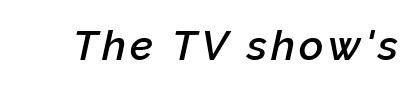
Q: Is the text bold? A: Semi-bold.
Q: Is the text italic (slanted)? A: Yes, it leans right by about 12 degrees.
Q: Is the text underlined? A: No.
Q: Width (condensed, normal, or wide)? A: Normal.
Q: Stroke contrast? A: Low.
Q: x-height? A: Medium.
Q: Monospaced? A: No.
